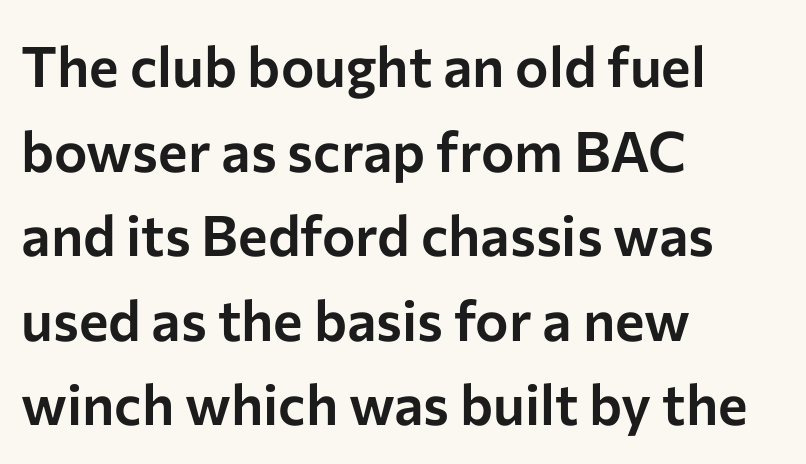
Q: Is the text italic (slanted)? A: No, it is upright.
Q: Is the typeface a serif or a sans-serif typeface? A: Sans-serif.
Q: Is the text underlined? A: No.
Q: How is the paragraph aligned? A: Left-aligned.
Q: Is the spacing between letters normal or unusually wide? A: Normal.
Q: Is the spacing between lines tight, normal or loose? A: Normal.
Q: Width (condensed, normal, or wide)? A: Normal.
Q: Stroke contrast? A: Low.
Q: x-height? A: Medium.
Q: Monospaced? A: No.
